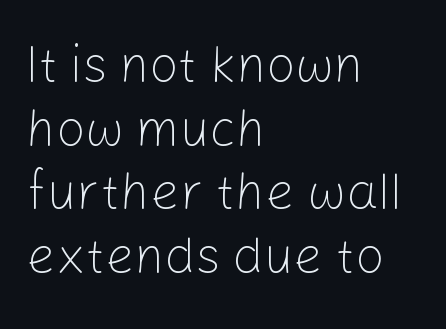
{"serif": "no", "italic": "no", "bold": "no", "weight": "light", "width": "normal", "stroke_contrast": "low", "x_height": "medium", "monospaced": "no", "underline": "no", "align": "left", "line_spacing": "normal", "line_spacing_ratio": 1.25, "letter_spacing": "normal", "letter_spacing_em": 0.0, "glyph_px": 51}
